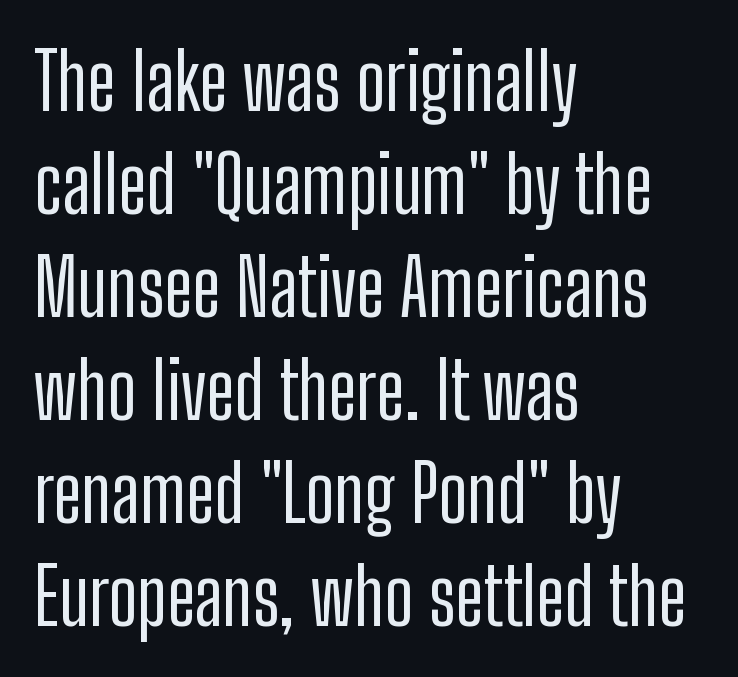
The image shows 78 px condensed sans-serif type, upright; set left-aligned, normal line spacing (1.32x), normal letter spacing, not underlined; low stroke contrast and a medium x-height.
